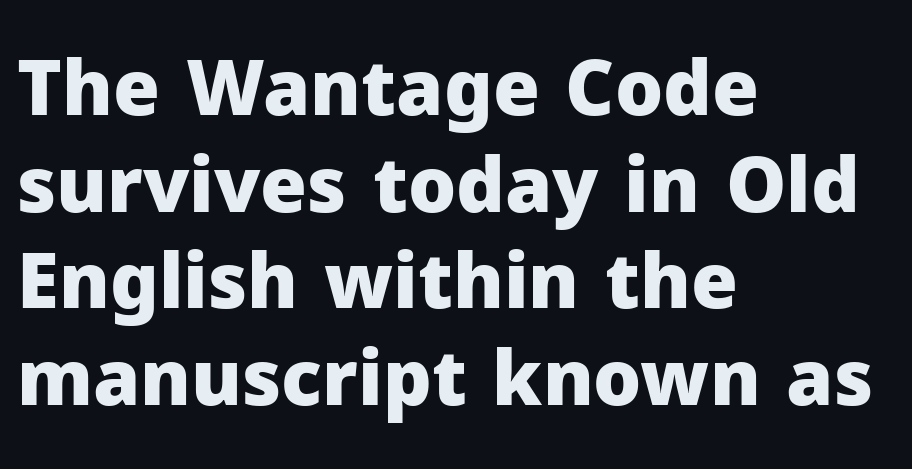
The glyphs are unaccompanied by any horizontal stroke below them. All the whitespace from short lines collects on the right. Each letter's strokes conclude bluntly, with no projecting serifs. The passage shown is typed in a proportional face where columns would drift. You could call the tracking neutral — neither tight nor loose.
